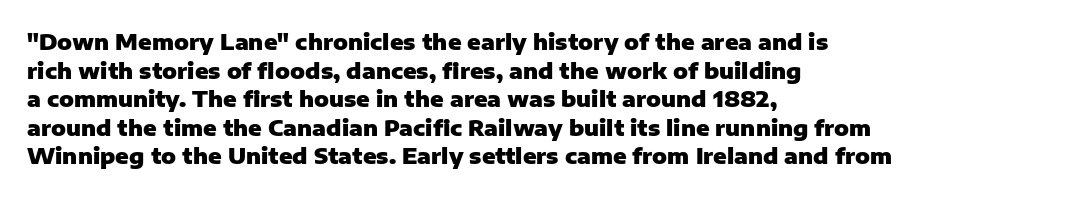
Teacher's note: observe the even left margin — that is flush-left alignment. You can tell it's not italic because the verticals are truly vertical. Words float on clear page, feet unadorned. The letterforms sit shoulder to shoulder at normal distance.
